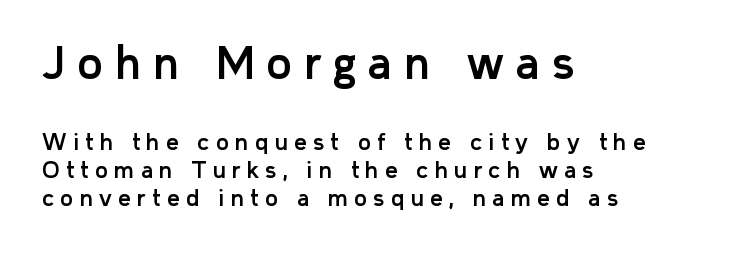
{"serif": "no", "italic": "no", "width": "normal", "stroke_contrast": "low", "x_height": "medium", "monospaced": "no", "underline": "no", "align": "left", "line_spacing": "normal", "line_spacing_ratio": 1.27, "letter_spacing": "wide", "letter_spacing_em": 0.29, "larger_block": "first", "size_ratio": 1.95, "glyph_px": 43}
